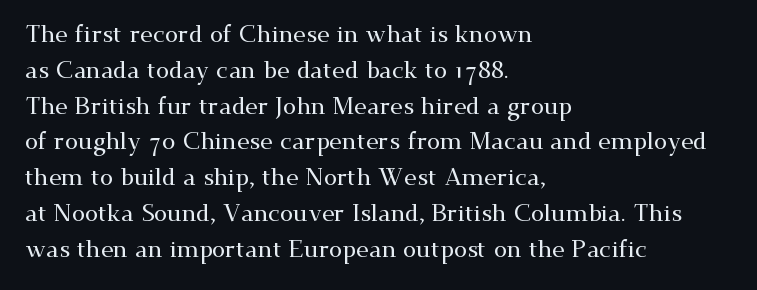
The image shows 24 px text type, upright; set left-aligned, normal line spacing (1.49x), normal letter spacing, not underlined.
